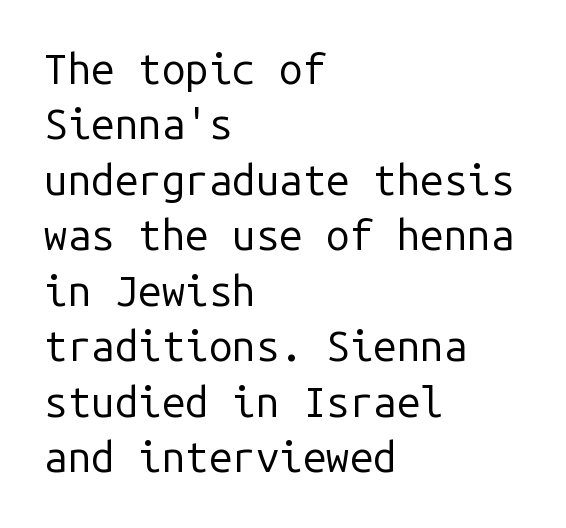
Q: Is the text bold? A: No.
Q: Is the text italic (slanted)? A: No, it is upright.
Q: Is the typeface a serif or a sans-serif typeface? A: Sans-serif.
Q: Is the text underlined? A: No.
Q: How is the paragraph aligned? A: Left-aligned.
Q: Is the spacing between letters normal or unusually wide? A: Normal.
Q: Is the spacing between lines tight, normal or loose? A: Normal.
Q: Width (condensed, normal, or wide)? A: Normal.
Q: Stroke contrast? A: Low.
Q: x-height? A: Medium.
Q: Monospaced? A: Yes.
